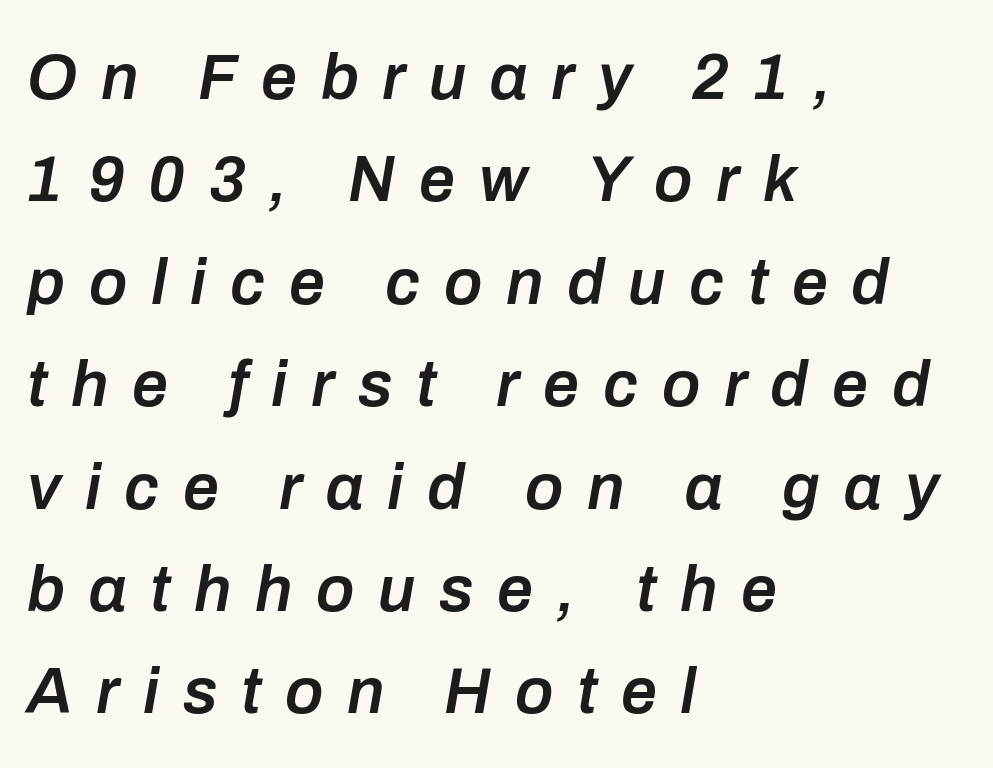
The image shows 64 px semibold type, italic (leaning right); set left-aligned, normal line spacing (1.6x), unusually wide letter spacing (+0.37 em), not underlined; low stroke contrast and a medium x-height.
